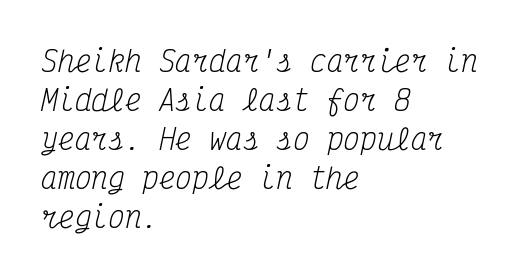
The lines are quadded left. A typesetter would call this leading conventional body-copy spacing. The passage shown leans; its letterforms are oblique. Ink coverage per letter is moderate at most.
